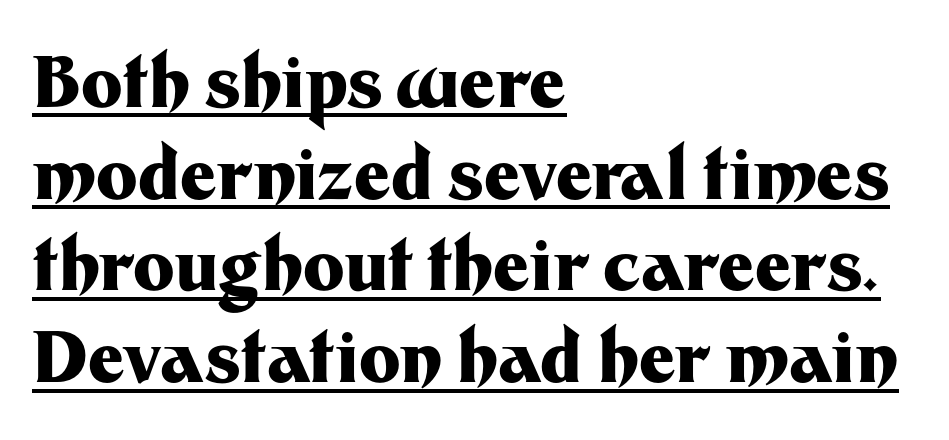
Letterform terminals end flat and unadorned throughout the passage. The face used here appears with an underline applied. The rendering uses a bold face; every stroke is thick and dark. Honestly, the letter spacing is just normal — you wouldn't notice it. Do the characters align in a grid? No, the font is proportional. Visually the block forms a straight wall on the left and a jagged coastline on the right.
